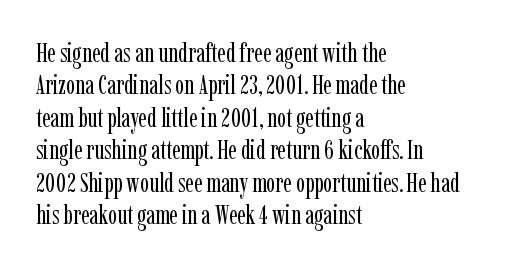
The image shows 27 px text type, upright; set left-aligned, line spacing 1.2x, normal letter spacing, not underlined.
